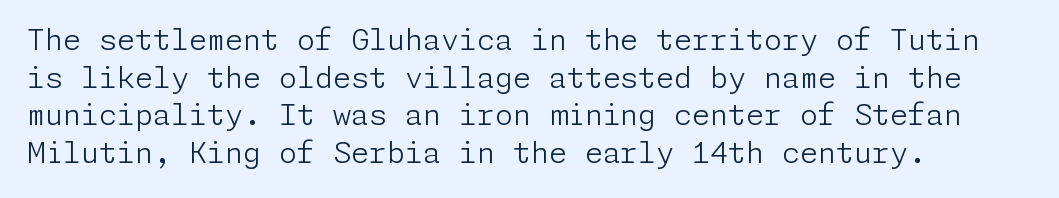
The image shows 29 px light sans-serif type, upright; set left-aligned, normal line spacing (1.3x), normal letter spacing, not underlined; low stroke contrast and a medium x-height.
